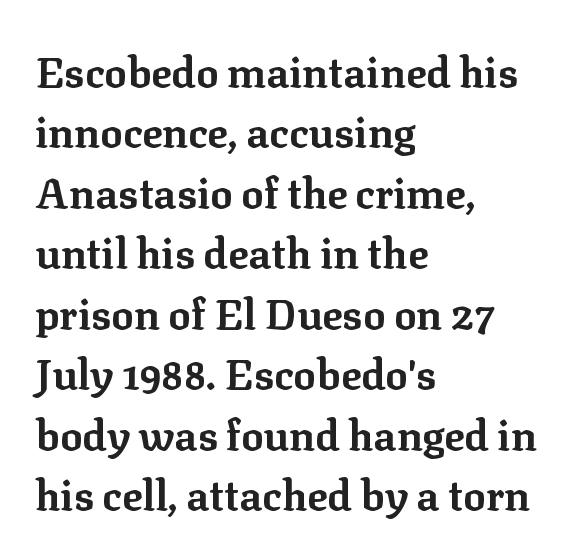
Q: Is the text bold? A: Yes.
Q: Is the text italic (slanted)? A: No, it is upright.
Q: Is the typeface a serif or a sans-serif typeface? A: Serif.
Q: Is the text underlined? A: No.
Q: How is the paragraph aligned? A: Left-aligned.
Q: Is the spacing between letters normal or unusually wide? A: Normal.
Q: Is the spacing between lines tight, normal or loose? A: Normal.
Q: Width (condensed, normal, or wide)? A: Normal.
Q: Stroke contrast? A: Low.
Q: x-height? A: Medium.
Q: Monospaced? A: No.
